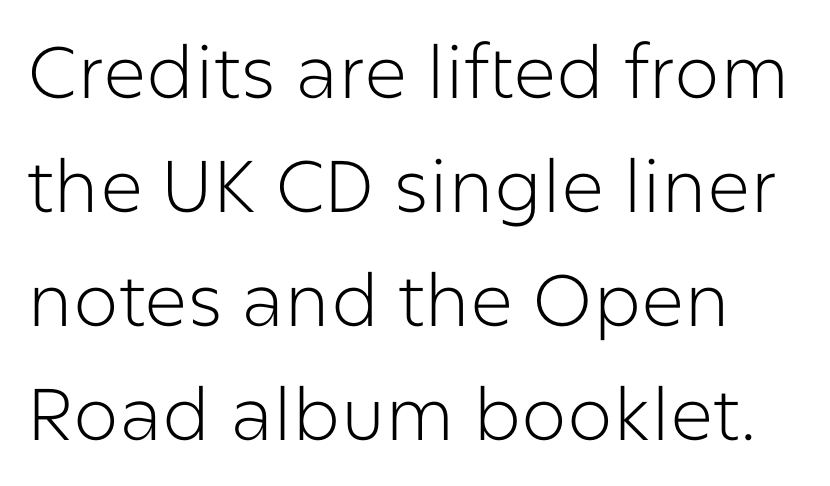
{"serif": "no", "italic": "no", "bold": "no", "weight": "light", "width": "normal", "stroke_contrast": "low", "x_height": "medium", "monospaced": "no", "underline": "no", "line_spacing": "normal", "line_spacing_ratio": 1.56, "letter_spacing": "normal", "letter_spacing_em": 0.0, "glyph_px": 73}
